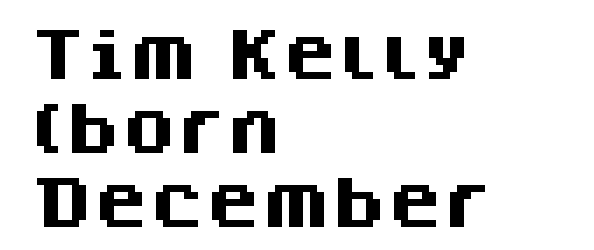
{"serif": "no", "italic": "no", "bold": "yes", "weight": "heavy", "width": "normal", "stroke_contrast": "medium", "x_height": "large", "monospaced": "no", "underline": "no", "align": "left", "line_spacing": "normal", "line_spacing_ratio": 1.32, "letter_spacing": "normal", "letter_spacing_em": 0.0, "glyph_px": 56}
